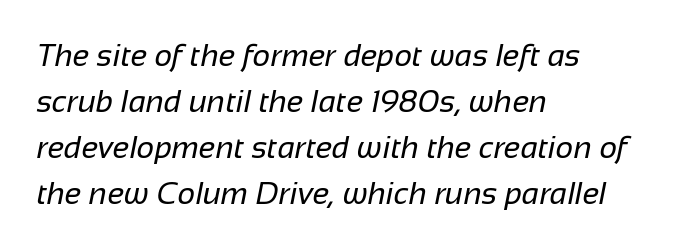
The image shows 31 px regular-weight sans-serif type; set left-aligned, normal line spacing (1.48x), normal letter spacing, not underlined; low stroke contrast and a medium x-height.
